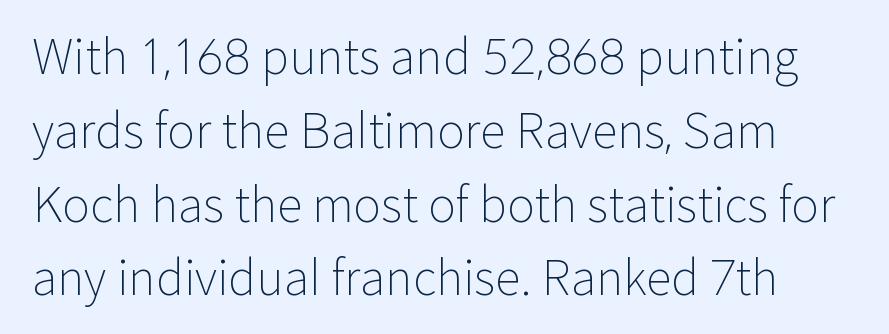
The image shows 47 px light sans-serif type, upright; set normal line spacing (1.57x), normal letter spacing, not underlined; low stroke contrast and a medium x-height.
